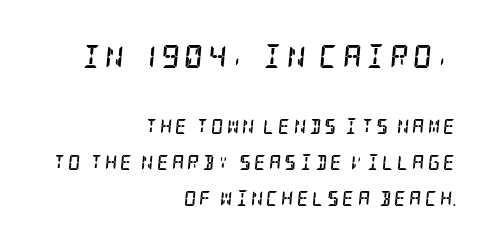
{"italic": "yes", "lean": "right", "slant_degrees": 5, "bold": "yes", "underline": "no", "align": "right", "line_spacing": "loose", "line_spacing_ratio": 2.41, "letter_spacing": "wide", "letter_spacing_em": 0.2, "larger_block": "first", "size_ratio": 1.53, "glyph_px": 23}
